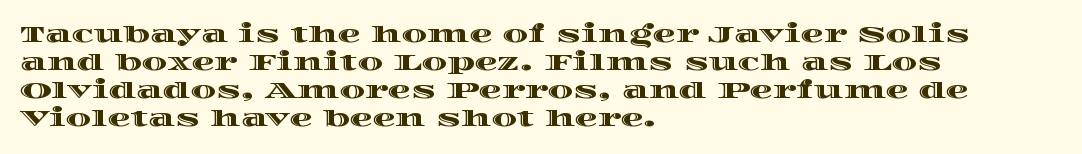
Look at the tracking — it's just the regular setting, nothing added. Caption: multi-line text, flush left, ragged right. Notice how the stems are strictly vertical — no italics here. A clean baseline with only descenders dipping below it.
